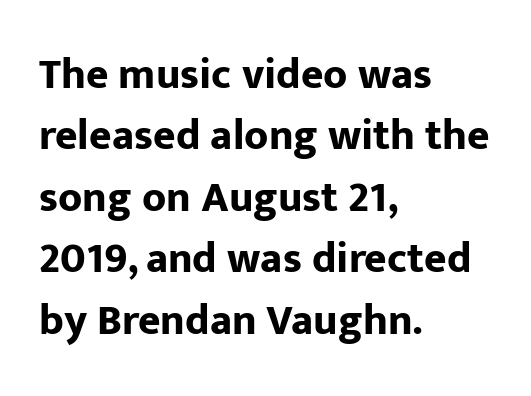
Q: Is the text bold? A: Yes.
Q: Is the text italic (slanted)? A: No, it is upright.
Q: Is the typeface a serif or a sans-serif typeface? A: Sans-serif.
Q: Is the text underlined? A: No.
Q: How is the paragraph aligned? A: Left-aligned.
Q: Is the spacing between letters normal or unusually wide? A: Normal.
Q: Is the spacing between lines tight, normal or loose? A: Normal.
Q: Width (condensed, normal, or wide)? A: Normal.
Q: Stroke contrast? A: Low.
Q: x-height? A: Medium.
Q: Monospaced? A: No.
